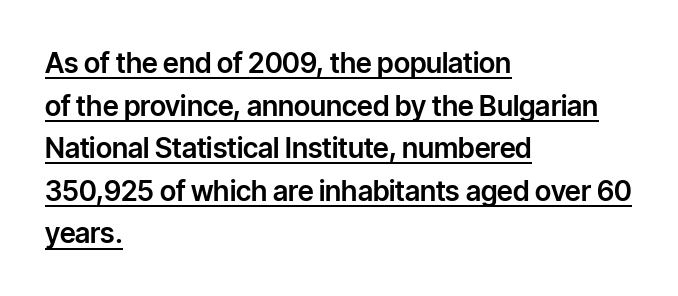
There is no visible air inserted between adjacent glyphs. Do the characters align in a grid? No, the font is proportional. Visually the block forms a straight wall on the left and a jagged coastline on the right. Whoever set this chose a conventional vertical rhythm. Posture: vertical.
